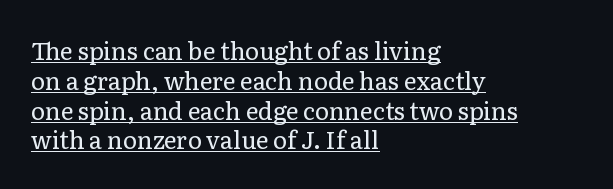
The image shows 24 px text type, upright; set left-aligned, line spacing 1.24x, normal letter spacing, underlined.
